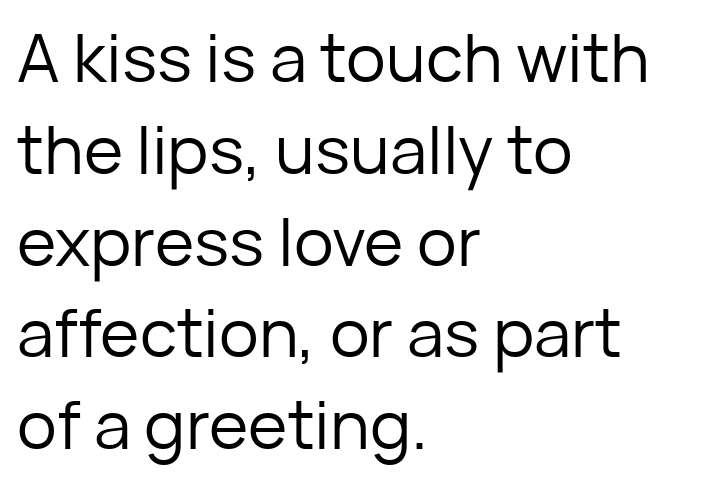
Here the designer chose a conventional face with non-uniform glyph widths. This rendering uses left alignment, leaving the right contour irregular. Stroke thickness stays within the range of a standard reading face or lighter. No extra tracking has been applied to these lines. In terms of letterform style, serifs are entirely absent. Vertically, the passage feels balanced, rows spaced as you'd expect.
